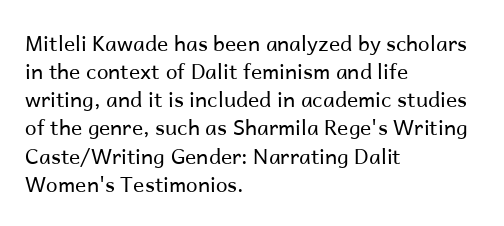
{"italic": "no", "bold": "no", "underline": "no", "align": "left", "line_spacing": "normal", "line_spacing_ratio": 1.34, "letter_spacing": "normal", "letter_spacing_em": 0.0, "glyph_px": 21}
